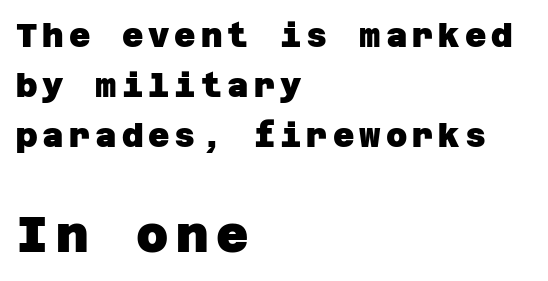
Q: Is the text bold? A: Yes.
Q: Is the typeface a serif or a sans-serif typeface? A: Sans-serif.
Q: Is the text underlined? A: No.
Q: How is the paragraph aligned? A: Left-aligned.
Q: Is the spacing between lines tight, normal or loose? A: Normal.
Q: Which block of text is set in a larger size, the first (top) or the second (bottom)? A: The second (bottom) one.
Q: Width (condensed, normal, or wide)? A: Normal.
Q: Stroke contrast? A: Low.
Q: x-height? A: Large.
